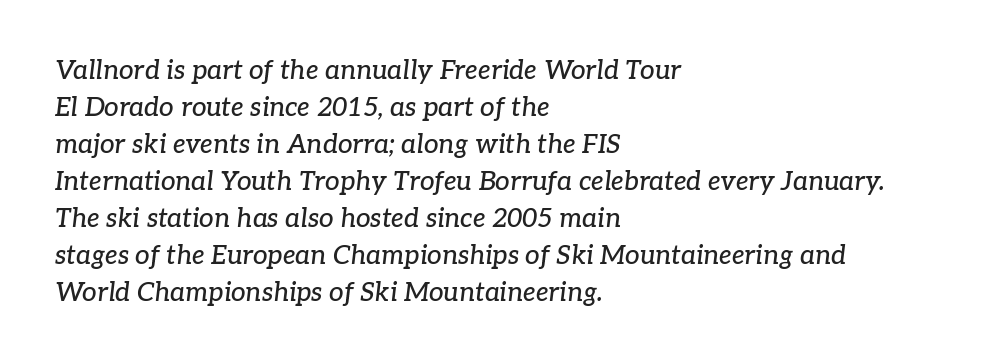
Q: Is the text italic (slanted)? A: Yes, it leans right by about 7 degrees.
Q: Is the text underlined? A: No.
Q: How is the paragraph aligned? A: Left-aligned.
Q: Is the spacing between letters normal or unusually wide? A: Normal.
Q: Is the spacing between lines tight, normal or loose? A: Normal.
